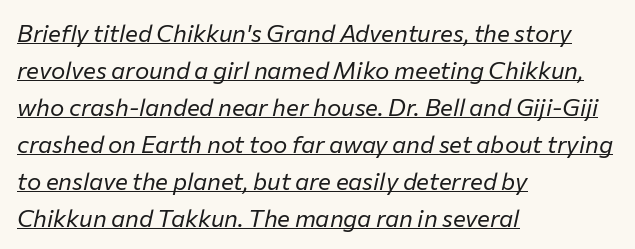
The image shows 24 px text type, italic (leaning right); set left-aligned, normal line spacing (1.54x), normal letter spacing, underlined.
